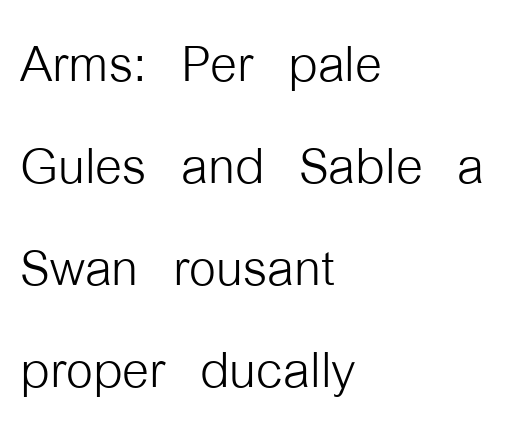
Q: Is the text bold? A: No.
Q: Is the text italic (slanted)? A: No, it is upright.
Q: Is the typeface a serif or a sans-serif typeface? A: Sans-serif.
Q: Is the text underlined? A: No.
Q: How is the paragraph aligned? A: Left-aligned.
Q: Is the spacing between letters normal or unusually wide? A: Normal.
Q: Is the spacing between lines tight, normal or loose? A: Normal.
Q: Width (condensed, normal, or wide)? A: Condensed.
Q: Stroke contrast? A: Low.
Q: x-height? A: Medium.
Q: Monospaced? A: No.
